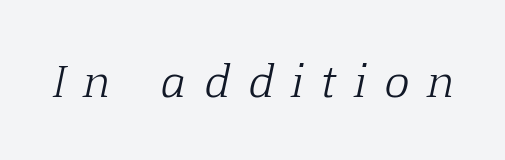
The image shows 42 px light serif type, italic (leaning right); set unusually wide letter spacing (+0.46 em), not underlined; low stroke contrast and a medium x-height.
